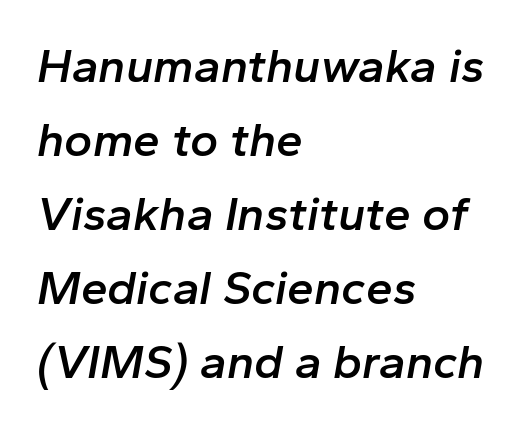
{"italic": "yes", "lean": "right", "slant_degrees": 10, "bold": "semi", "weight": "semibold", "width": "normal", "stroke_contrast": "low", "x_height": "medium", "monospaced": "no", "underline": "no", "align": "left", "line_spacing": "normal", "line_spacing_ratio": 1.54, "letter_spacing": "normal", "letter_spacing_em": 0.0, "glyph_px": 48}
